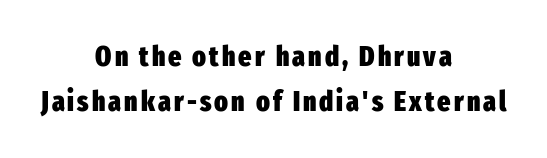
A student would call this center alignment; a typographer would say set centered. Bare-footed words on every line. A full-strength bold gives these letters their thick strokes. You can tell from the bare stems that sans-serif type was used. Every character sits straight up, as roman type does.
